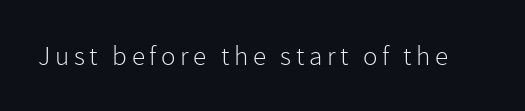
The space directly below the letters is spotless. The letters look calm and open, with moderate or lighter stems. Notice how the stems are strictly vertical — no italics here.
